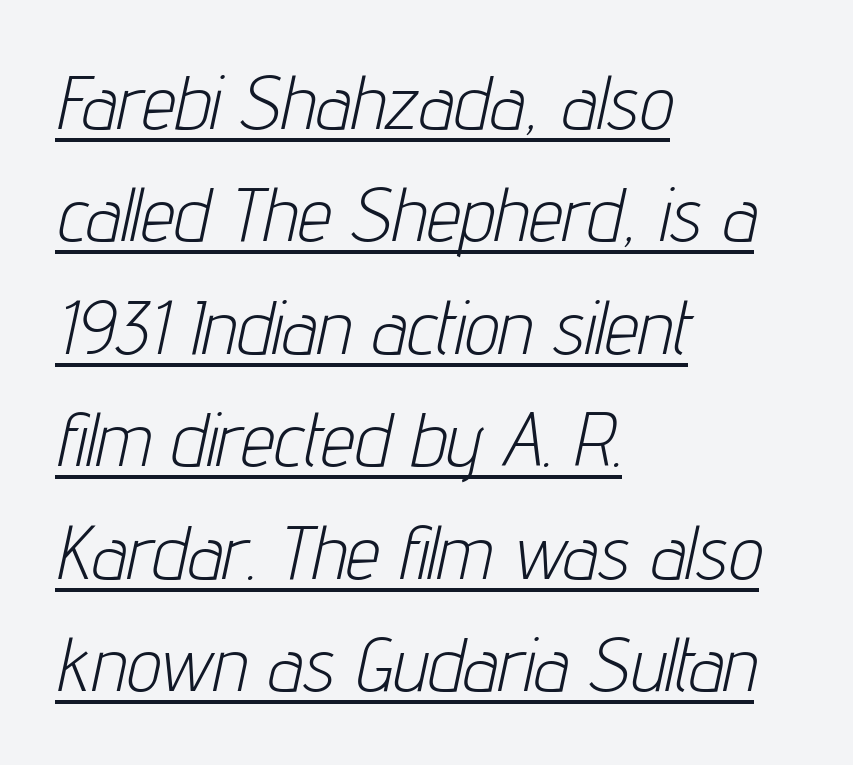
The image shows 76 px light, condensed type, italic (leaning right); set left-aligned, normal line spacing (1.48x), normal letter spacing, underlined; low stroke contrast and a medium x-height.
